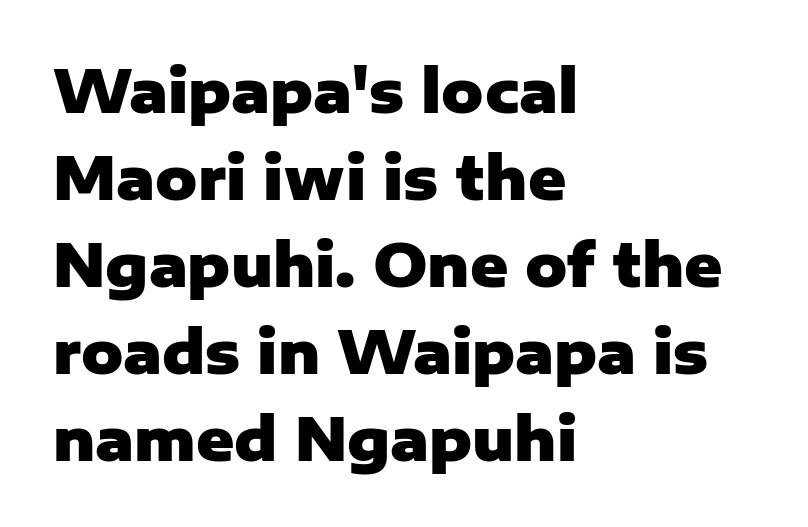
The image shows 58 px heavy sans-serif type, upright; set left-aligned, normal line spacing (1.5x), normal letter spacing, not underlined; low stroke contrast and a medium x-height.
